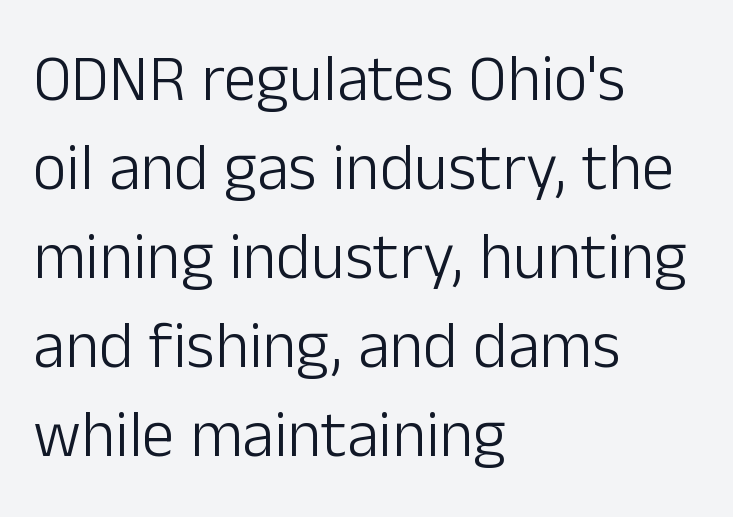
Q: Is the text bold? A: No.
Q: Is the text italic (slanted)? A: No, it is upright.
Q: Is the typeface a serif or a sans-serif typeface? A: Sans-serif.
Q: Is the text underlined? A: No.
Q: How is the paragraph aligned? A: Left-aligned.
Q: Is the spacing between letters normal or unusually wide? A: Normal.
Q: Is the spacing between lines tight, normal or loose? A: Normal.
Q: Width (condensed, normal, or wide)? A: Normal.
Q: Stroke contrast? A: Low.
Q: x-height? A: Medium.
Q: Monospaced? A: No.
